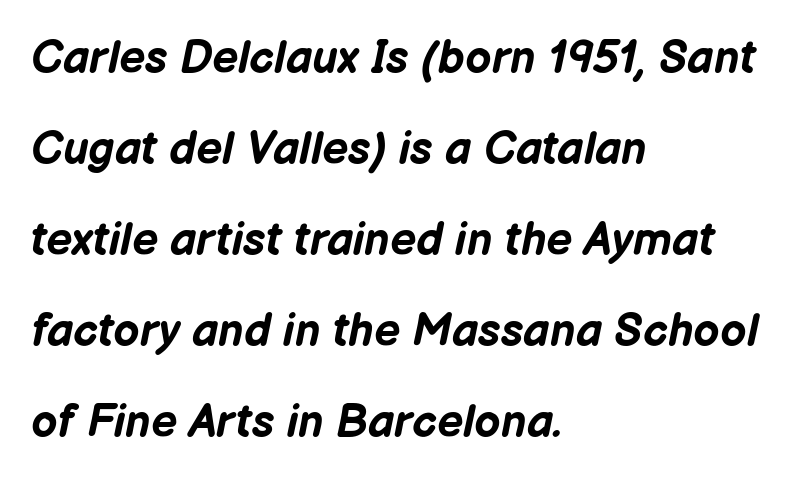
Q: Is the text bold? A: Yes.
Q: Is the text italic (slanted)? A: Yes, it leans right by about 12 degrees.
Q: Is the text underlined? A: No.
Q: How is the paragraph aligned? A: Left-aligned.
Q: Is the spacing between letters normal or unusually wide? A: Normal.
Q: Is the spacing between lines tight, normal or loose? A: Loose.
Q: Width (condensed, normal, or wide)? A: Normal.
Q: Stroke contrast? A: Low.
Q: x-height? A: Medium.
Q: Monospaced? A: No.
